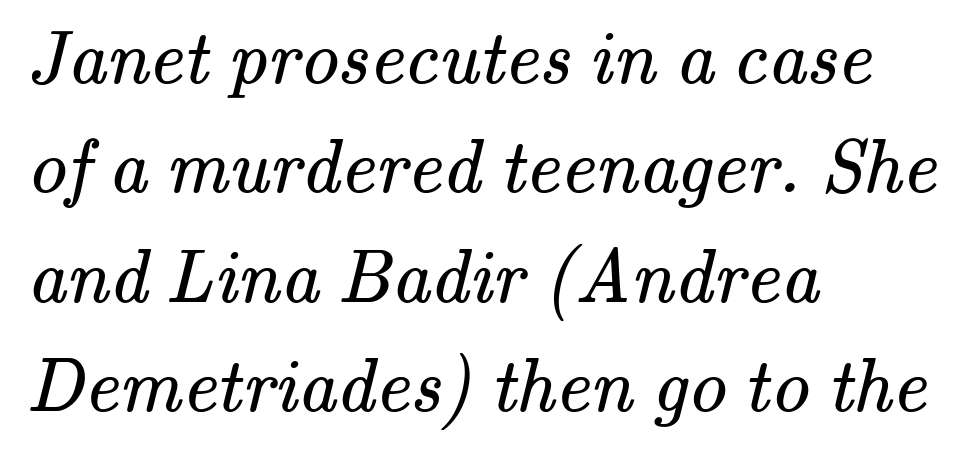
The image shows 76 px regular-weight serif type; set left-aligned, normal line spacing (1.44x), normal letter spacing, not underlined; medium stroke contrast and a small x-height.
